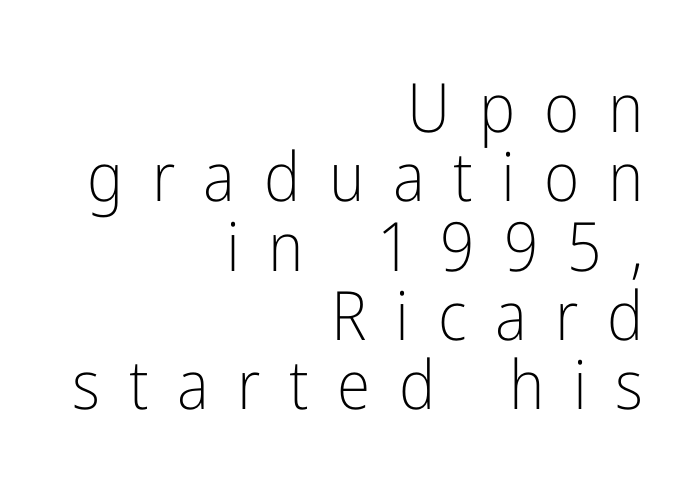
Q: Is the text bold? A: No.
Q: Is the text italic (slanted)? A: No, it is upright.
Q: Is the typeface a serif or a sans-serif typeface? A: Sans-serif.
Q: Is the text underlined? A: No.
Q: How is the paragraph aligned? A: Right-aligned.
Q: Is the spacing between letters normal or unusually wide? A: Unusually wide.
Q: Is the spacing between lines tight, normal or loose? A: Tight.
Q: Width (condensed, normal, or wide)? A: Condensed.
Q: Stroke contrast? A: Low.
Q: x-height? A: Medium.
Q: Monospaced? A: No.
